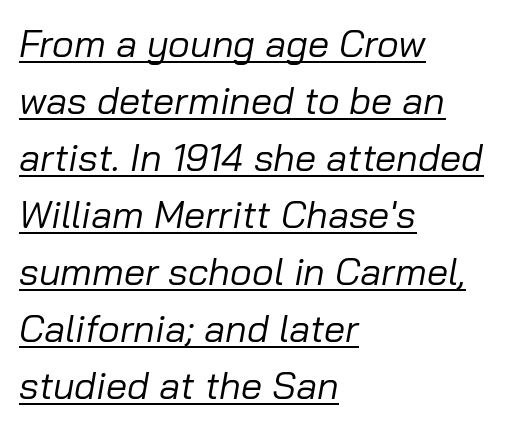
Horizontal bands of white between lines are of average thickness. Like a heading marked for emphasis, these lines bear an underscore. Slanted lettering throughout. Here the designer chose a conventional face with non-uniform glyph widths. These lines are set flush left with a ragged right edge.
